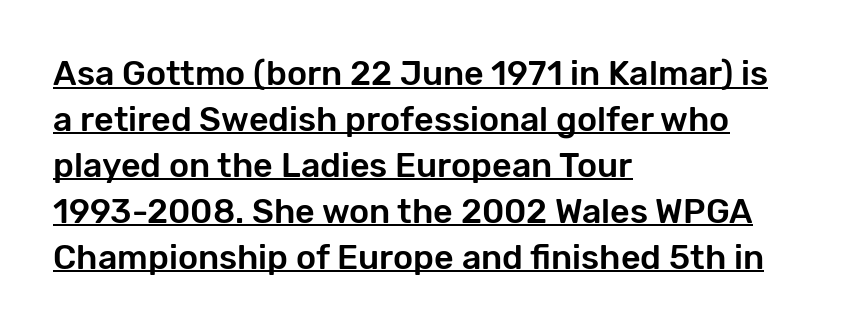
Between one letter and the next there's only the usual sliver of space. A sans-serif font was chosen for this passage. A typesetter would call this proportional, since set widths differ per character. These lines are set flush left with a ragged right edge. Every character sits straight up, as roman type does. A continuous stroke trails under the words, as in a hyperlink.
